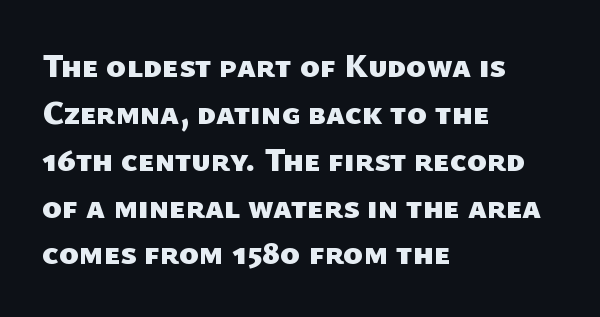
Q: Is the text bold? A: Yes.
Q: Is the typeface a serif or a sans-serif typeface? A: Sans-serif.
Q: Is the text underlined? A: No.
Q: How is the paragraph aligned? A: Left-aligned.
Q: Is the spacing between letters normal or unusually wide? A: Normal.
Q: Is the spacing between lines tight, normal or loose? A: Normal.
Q: Width (condensed, normal, or wide)? A: Normal.
Q: Stroke contrast? A: Low.
Q: x-height? A: Medium.
Q: Monospaced? A: No.
